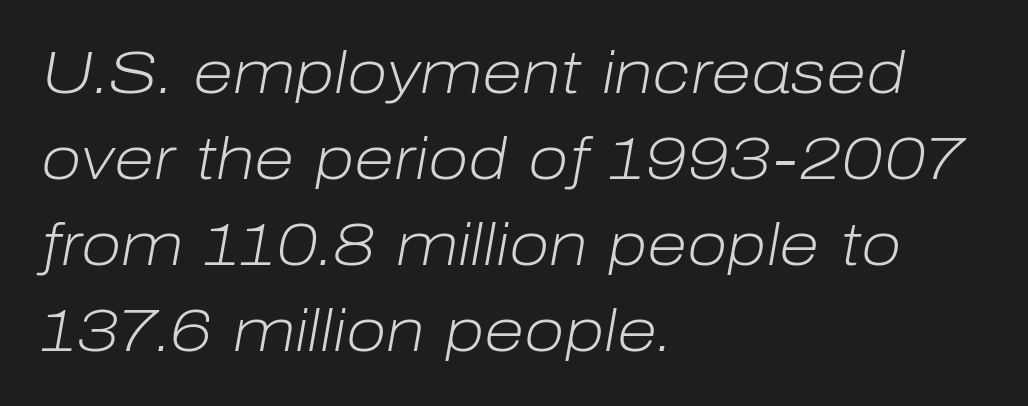
Q: Is the text bold? A: No.
Q: Is the text italic (slanted)? A: Yes, it leans right by about 10 degrees.
Q: Is the text underlined? A: No.
Q: How is the paragraph aligned? A: Left-aligned.
Q: Is the spacing between letters normal or unusually wide? A: Normal.
Q: Is the spacing between lines tight, normal or loose? A: Normal.
Q: Width (condensed, normal, or wide)? A: Normal.
Q: Stroke contrast? A: Low.
Q: x-height? A: Medium.
Q: Monospaced? A: No.
